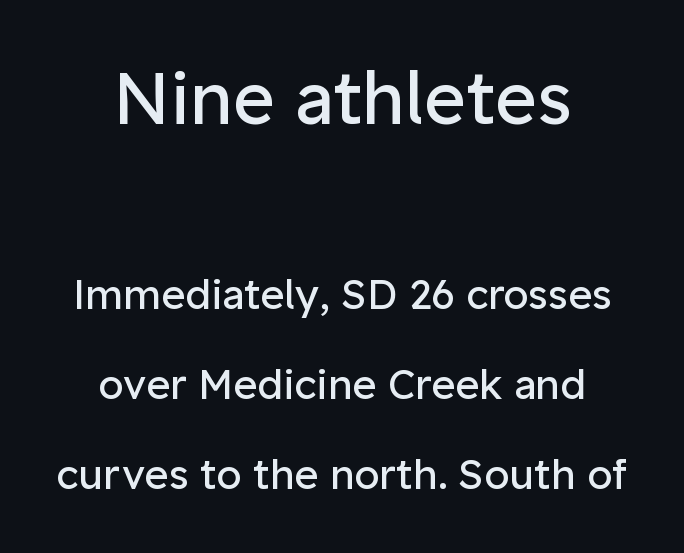
Q: Is the text bold? A: No.
Q: Is the text italic (slanted)? A: No, it is upright.
Q: Is the typeface a serif or a sans-serif typeface? A: Sans-serif.
Q: Is the text underlined? A: No.
Q: How is the paragraph aligned? A: Centered.
Q: Is the spacing between letters normal or unusually wide? A: Normal.
Q: Is the spacing between lines tight, normal or loose? A: Loose.
Q: Which block of text is set in a larger size, the first (top) or the second (bottom)? A: The first (top) one.
Q: Width (condensed, normal, or wide)? A: Normal.
Q: Stroke contrast? A: Low.
Q: x-height? A: Medium.
Q: Monospaced? A: No.
